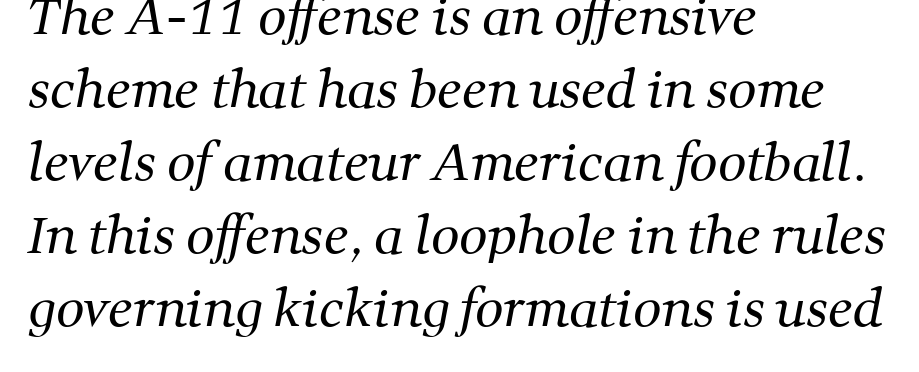
{"serif": "yes", "bold": "no", "weight": "regular", "width": "normal", "stroke_contrast": "medium", "x_height": "medium", "monospaced": "no", "underline": "no", "align": "left", "line_spacing": "normal", "line_spacing_ratio": 1.46, "letter_spacing": "normal", "letter_spacing_em": 0.0, "glyph_px": 50}
